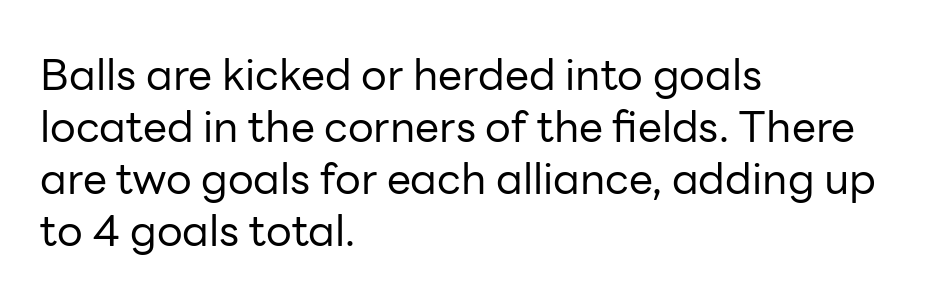
Q: Is the text bold? A: No.
Q: Is the text italic (slanted)? A: No, it is upright.
Q: Is the typeface a serif or a sans-serif typeface? A: Sans-serif.
Q: Is the text underlined? A: No.
Q: How is the paragraph aligned? A: Left-aligned.
Q: Is the spacing between letters normal or unusually wide? A: Normal.
Q: Width (condensed, normal, or wide)? A: Normal.
Q: Stroke contrast? A: Low.
Q: x-height? A: Medium.
Q: Monospaced? A: No.
